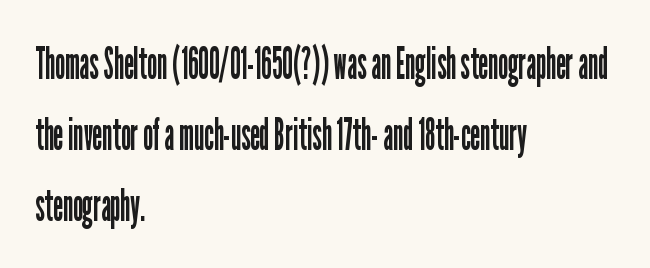
Stem width sits at or under what a default text font uses. The passage shown is typeset with a sans-serif family. If you drew a line through each stem, it would be perfectly vertical. If you drew a ruler down the left edge, every line would touch it.
